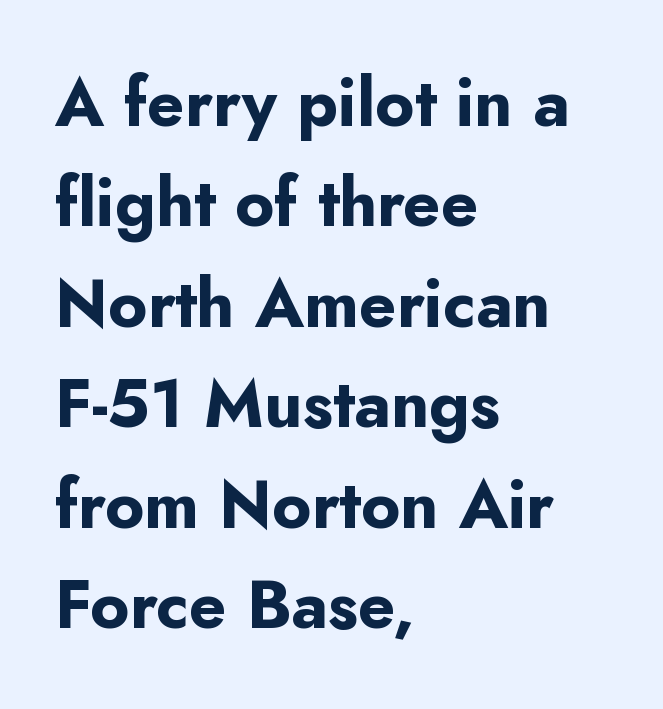
The image shows 67 px bold sans-serif type, upright; set left-aligned, normal line spacing (1.5x), normal letter spacing, not underlined; low stroke contrast and a small x-height.
